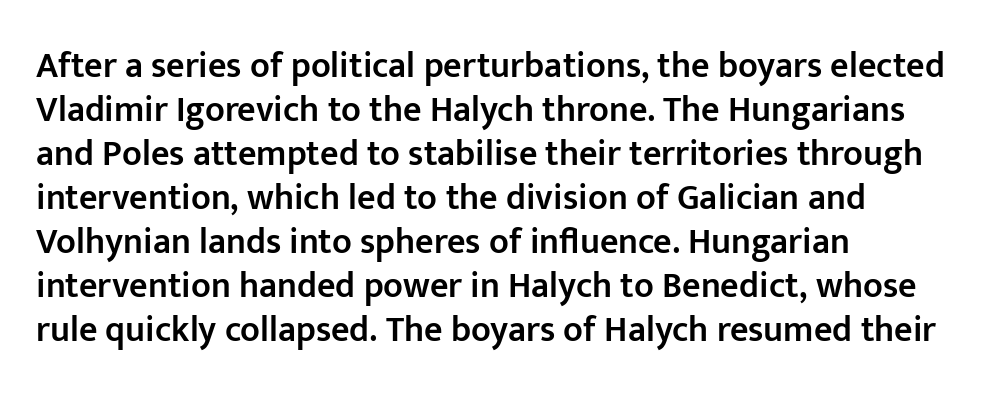
How are the letters spaced? Ordinarily, with no added tracking. The rendering shows plain stroke endings on the letterforms — a sans-serif design. Bare-footed words on every line. This is roman type, the default non-slanted kind.
